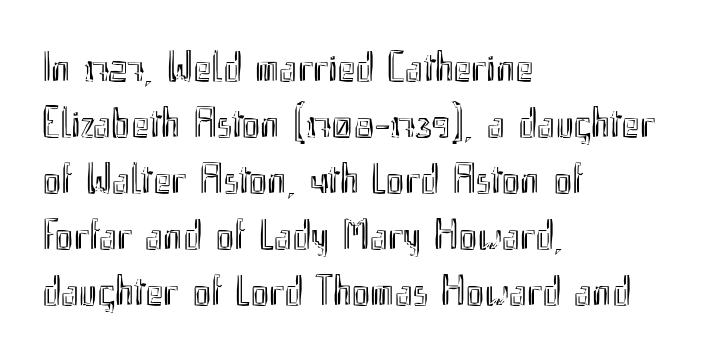
If you drew a line through each stem, it would be perfectly vertical. You could not count columns in this text — the font is proportionally spaced. Where is the straight margin? On the left. The specimen omits any rule beneath the text block's lines. Tracking here is standard; glyphs follow each other at the usual distance. A typesetter would call this leading conventional body-copy spacing.
